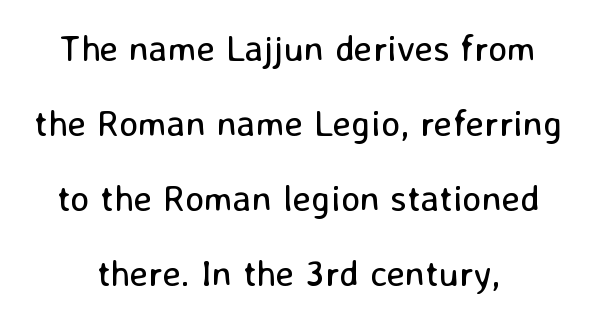
{"serif": "no", "italic": "no", "bold": "no", "weight": "regular", "width": "normal", "stroke_contrast": "low", "x_height": "medium", "monospaced": "no", "underline": "no", "align": "center", "line_spacing": "loose", "line_spacing_ratio": 2.03, "letter_spacing": "normal", "letter_spacing_em": 0.0, "glyph_px": 37}
